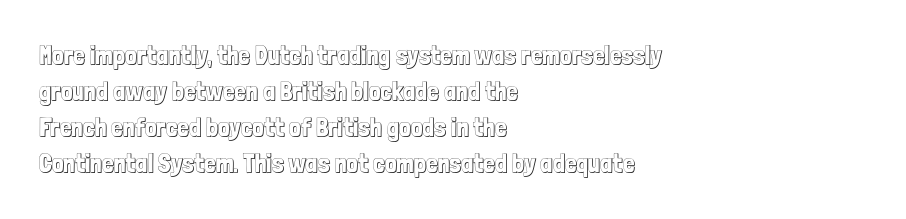
Q: Is the text italic (slanted)? A: No, it is upright.
Q: Is the text underlined? A: No.
Q: How is the paragraph aligned? A: Left-aligned.
Q: Is the spacing between letters normal or unusually wide? A: Normal.
Q: Is the spacing between lines tight, normal or loose? A: Normal.
